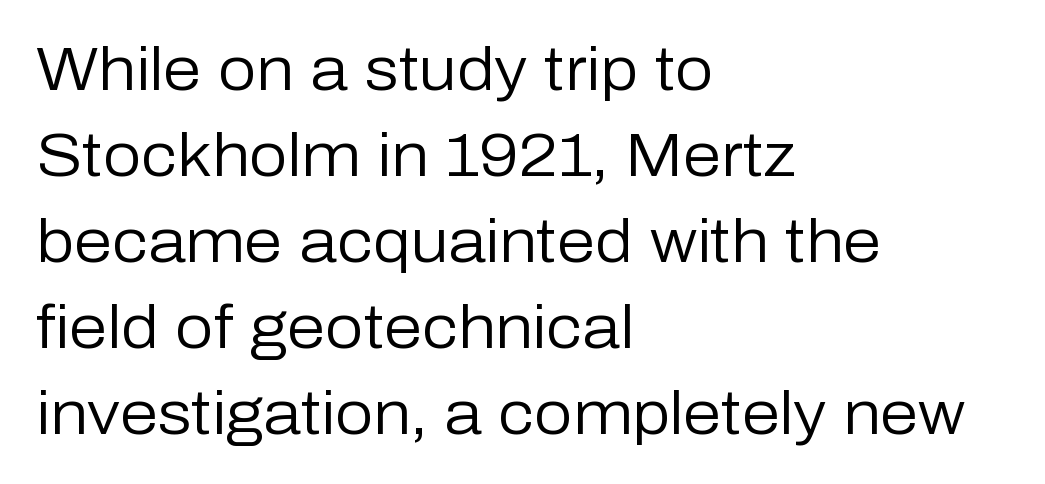
The rendering uses a moderate line-height, typical for paragraphs. The face looks like a standard text weight, possibly lighter. A typesetter would call this proportional, since set widths differ per character. Default kerning and tracking; the words read as compact shapes.
